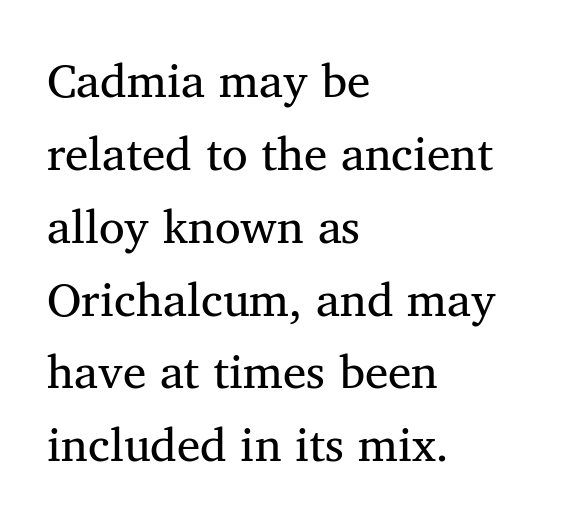
{"serif": "yes", "italic": "no", "bold": "no", "weight": "regular", "width": "normal", "stroke_contrast": "medium", "x_height": "medium", "monospaced": "no", "underline": "no", "align": "left", "line_spacing": "normal", "line_spacing_ratio": 1.55, "letter_spacing": "normal", "letter_spacing_em": 0.0, "glyph_px": 47}
